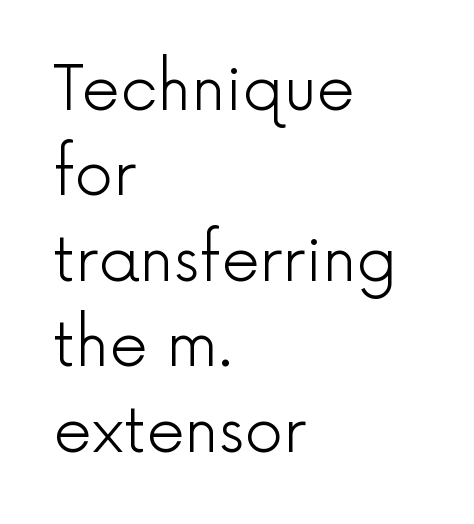
Q: Is the text bold? A: No.
Q: Is the text italic (slanted)? A: No, it is upright.
Q: Is the typeface a serif or a sans-serif typeface? A: Sans-serif.
Q: Is the text underlined? A: No.
Q: How is the paragraph aligned? A: Left-aligned.
Q: Is the spacing between letters normal or unusually wide? A: Normal.
Q: Is the spacing between lines tight, normal or loose? A: Normal.
Q: Width (condensed, normal, or wide)? A: Normal.
Q: x-height? A: Medium.
Q: Monospaced? A: No.
